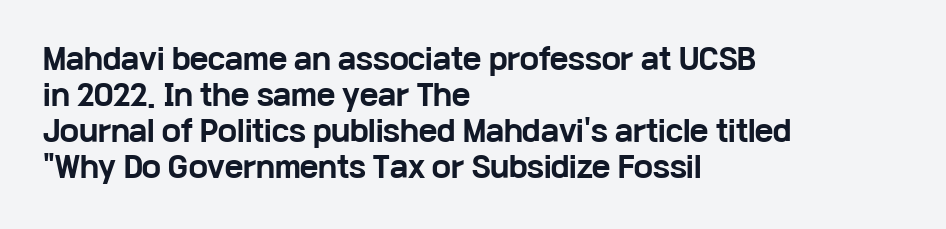
Q: Is the text bold? A: Yes.
Q: Is the text italic (slanted)? A: No, it is upright.
Q: Is the typeface a serif or a sans-serif typeface? A: Sans-serif.
Q: Is the text underlined? A: No.
Q: How is the paragraph aligned? A: Left-aligned.
Q: Is the spacing between letters normal or unusually wide? A: Normal.
Q: Is the spacing between lines tight, normal or loose? A: Normal.
Q: Width (condensed, normal, or wide)? A: Wide.
Q: Stroke contrast? A: Low.
Q: x-height? A: Medium.
Q: Monospaced? A: No.
